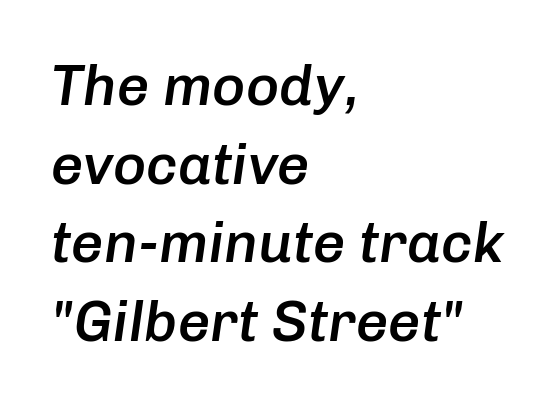
Stroke thickness is moderately raised; the sample reads as semibold. The lettering tilts uniformly, giving the passage an italic look. Each letter keeps its own natural width here, so spacing adapts to shape. Tracking here is standard; glyphs follow each other at the usual distance. Just letters on the line, the space beneath them empty. This block has exactly the height ordinary leading produces.
